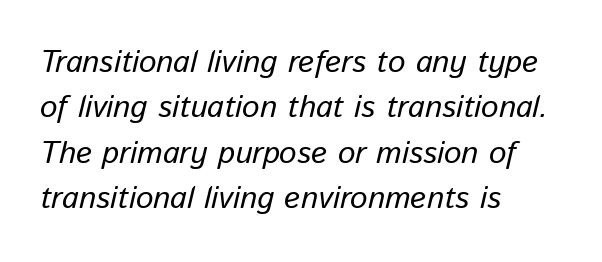
The image shows 31 px regular-weight type, italic (leaning right); set left-aligned, normal line spacing (1.46x), normal letter spacing, not underlined; low stroke contrast and a medium x-height.
